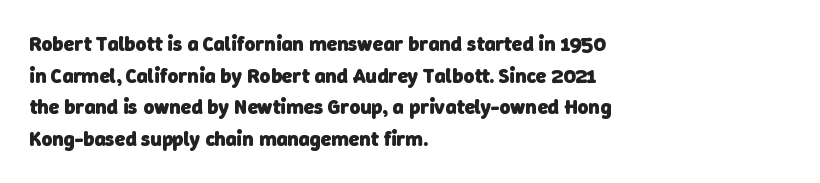
The image shows 21 px bold type; set left-aligned, normal line spacing (1.51x), normal letter spacing, not underlined.
